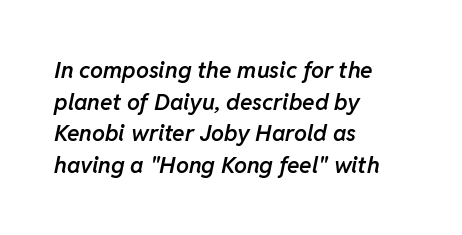
The image shows 23 px text type, italic (leaning right); set left-aligned, normal line spacing (1.38x), normal letter spacing, not underlined.
